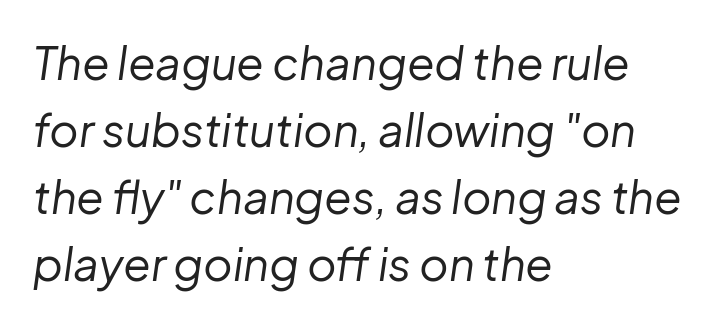
The image shows 45 px regular-weight type, italic (leaning right); set left-aligned, normal line spacing (1.49x), normal letter spacing, not underlined; low stroke contrast and a medium x-height.
